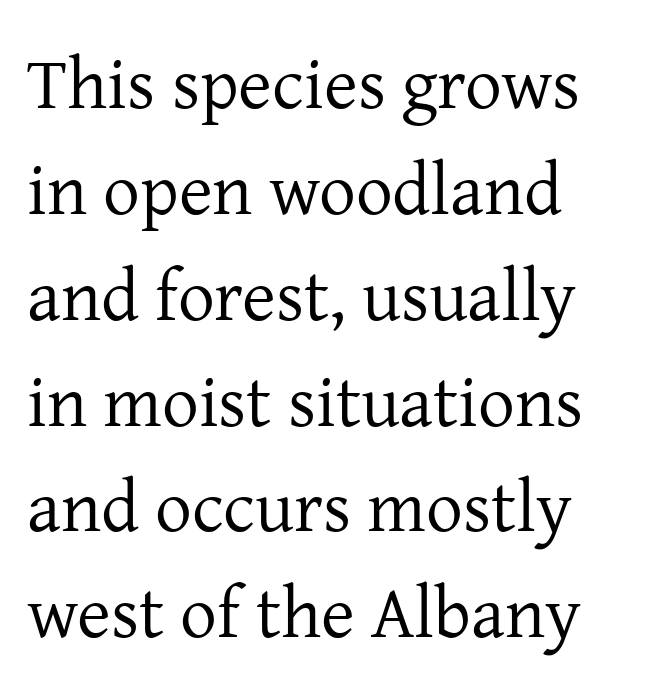
{"serif": "yes", "italic": "no", "bold": "no", "weight": "regular", "width": "normal", "stroke_contrast": "low", "x_height": "medium", "monospaced": "no", "underline": "no", "align": "left", "line_spacing": "normal", "line_spacing_ratio": 1.45, "letter_spacing": "normal", "letter_spacing_em": 0.0, "glyph_px": 73}
